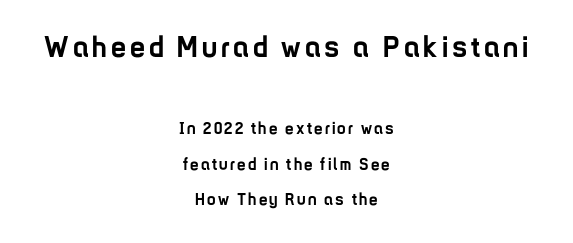
{"serif": "no", "italic": "no", "bold": "yes", "weight": "semibold", "width": "condensed", "stroke_contrast": "low", "x_height": "medium", "monospaced": "no", "underline": "no", "align": "center", "line_spacing": "loose", "line_spacing_ratio": 2.1, "larger_block": "first", "size_ratio": 1.76, "glyph_px": 30}
